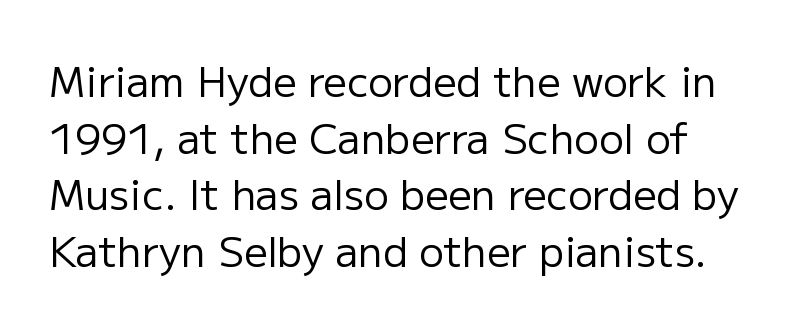
{"serif": "no", "italic": "no", "bold": "no", "weight": "regular", "width": "normal", "stroke_contrast": "low", "x_height": "medium", "monospaced": "no", "underline": "no", "line_spacing": "normal", "line_spacing_ratio": 1.38, "letter_spacing": "normal", "letter_spacing_em": 0.0, "glyph_px": 41}
